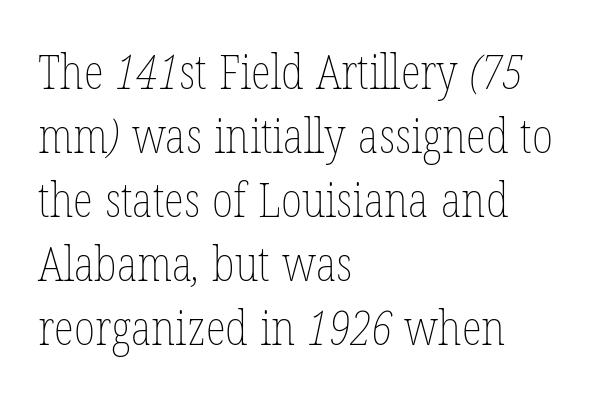
{"bold": "no", "weight": "thin", "width": "condensed", "stroke_contrast": "low", "x_height": "medium", "monospaced": "no", "underline": "no", "align": "left", "line_spacing": "normal", "line_spacing_ratio": 1.36, "letter_spacing": "normal", "letter_spacing_em": 0.0, "glyph_px": 47}
